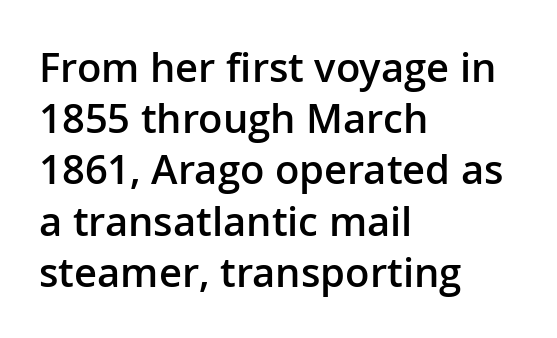
The image shows 40 px semibold sans-serif type, upright; set left-aligned, normal line spacing (1.28x), normal letter spacing, not underlined; low stroke contrast and a medium x-height.
